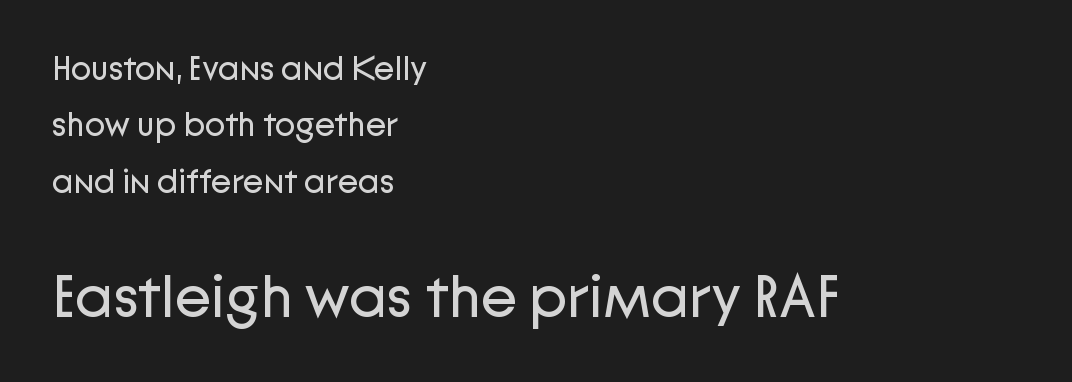
The image shows 60 px regular-weight sans-serif type, upright; set left-aligned, normal line spacing (1.66x), normal letter spacing, not underlined; the second (bottom) block is 1.76x larger; low stroke contrast and a medium x-height.
